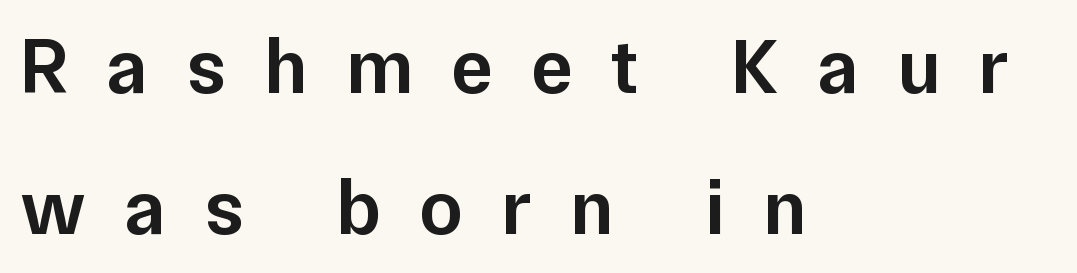
{"serif": "no", "italic": "no", "bold": "semi", "weight": "semibold", "width": "normal", "stroke_contrast": "low", "x_height": "medium", "monospaced": "no", "underline": "no", "align": "left", "line_spacing_ratio": 1.78, "letter_spacing": "wide", "letter_spacing_em": 0.48, "glyph_px": 79}
